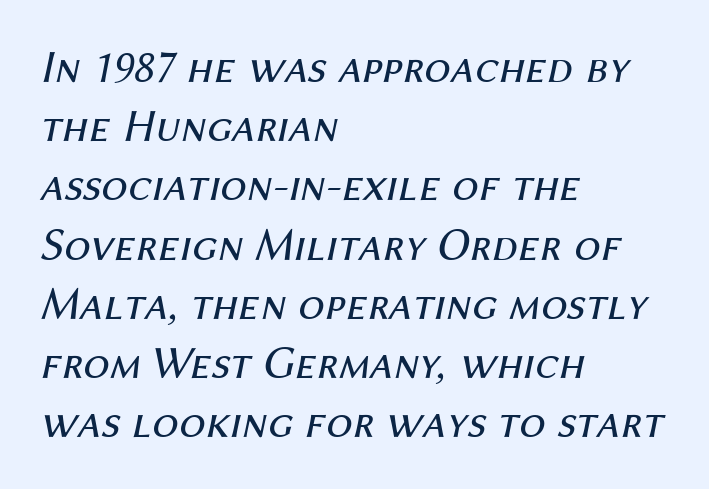
Compared with ordinary roman type, these characters are visibly tilted. Is the block centered? No — it sits flush against the left margin. Stroke mass is kept to a normal reading level or below. Words float on clear page, feet unadorned. The lines sit at an ordinary, default distance from one another.
